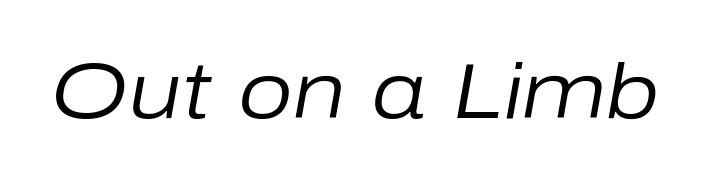
Varying glyph widths throughout — classic text-font behaviour. The glyphs are unaccompanied by any horizontal stroke below them. It's the slanting kind of type. The weight tops out at a normal text grade. Nothing unusual about the tracking: characters are spaced as the font intends.
